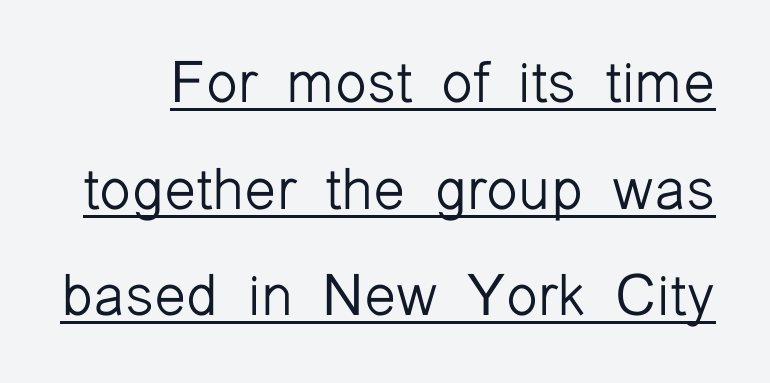
Q: Is the text bold? A: No.
Q: Is the text italic (slanted)? A: No, it is upright.
Q: Is the typeface a serif or a sans-serif typeface? A: Sans-serif.
Q: Is the text underlined? A: Yes.
Q: Is the spacing between letters normal or unusually wide? A: Normal.
Q: Width (condensed, normal, or wide)? A: Normal.
Q: Stroke contrast? A: Low.
Q: x-height? A: Medium.
Q: Monospaced? A: No.
